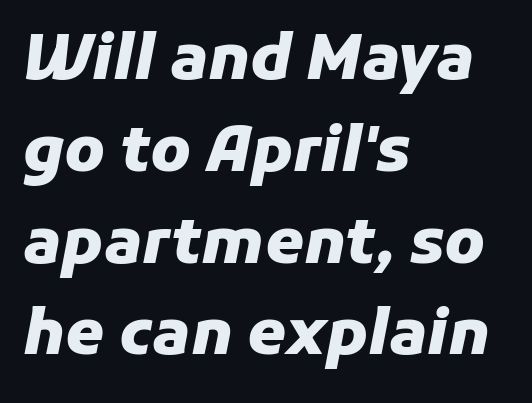
Looks like regular typesetting: each glyph gets only the width it needs. Slant detected: the letters are inclined. In terms of letterspacing, this is plain default setting. Thick stems and heavy bowls — unmistakably bold. Anything drawn beneath the words? Only blank space.
